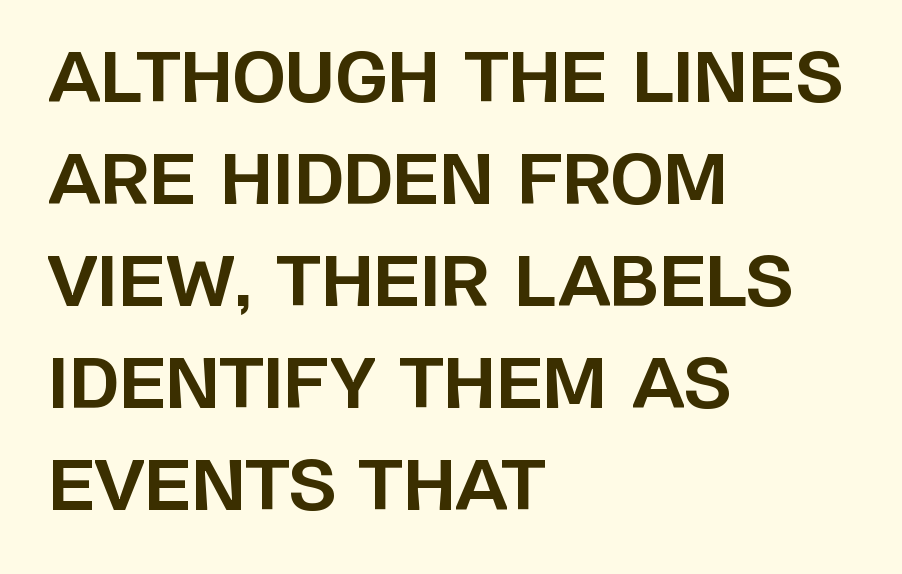
{"serif": "no", "italic": "no", "bold": "yes", "weight": "bold", "width": "normal", "stroke_contrast": "low", "x_height": "large", "monospaced": "no", "underline": "no", "align": "left", "line_spacing": "normal", "line_spacing_ratio": 1.48, "letter_spacing": "normal", "letter_spacing_em": 0.0, "glyph_px": 69}
